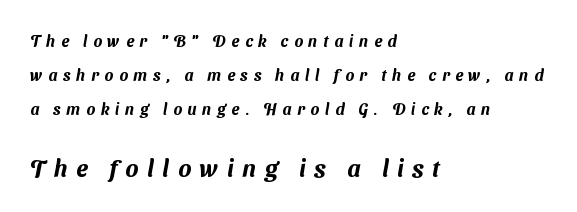
Q: Is the text underlined? A: No.
Q: How is the paragraph aligned? A: Left-aligned.
Q: Is the spacing between letters normal or unusually wide? A: Unusually wide.
Q: Is the spacing between lines tight, normal or loose? A: Loose.
Q: Which block of text is set in a larger size, the first (top) or the second (bottom)? A: The second (bottom) one.
